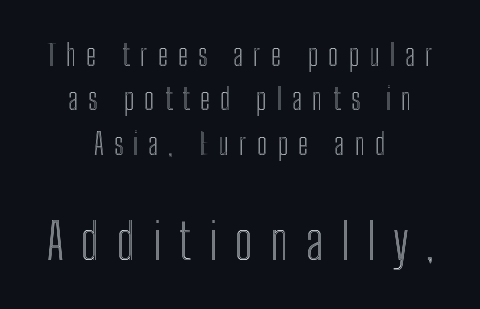
Q: Is the text italic (slanted)? A: No, it is upright.
Q: Is the text underlined? A: No.
Q: How is the paragraph aligned? A: Centered.
Q: Is the spacing between letters normal or unusually wide? A: Unusually wide.
Q: Is the spacing between lines tight, normal or loose? A: Normal.
Q: Which block of text is set in a larger size, the first (top) or the second (bottom)? A: The second (bottom) one.
Q: Width (condensed, normal, or wide)? A: Condensed.
Q: x-height? A: Medium.
Q: Monospaced? A: No.
